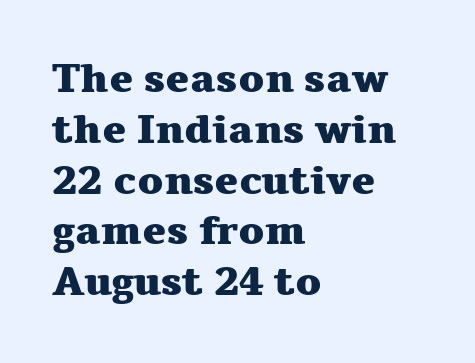
The image shows 40 px heavy, wide serif type, upright; set left-aligned, normal line spacing (1.27x), normal letter spacing, not underlined; medium stroke contrast and a medium x-height.
